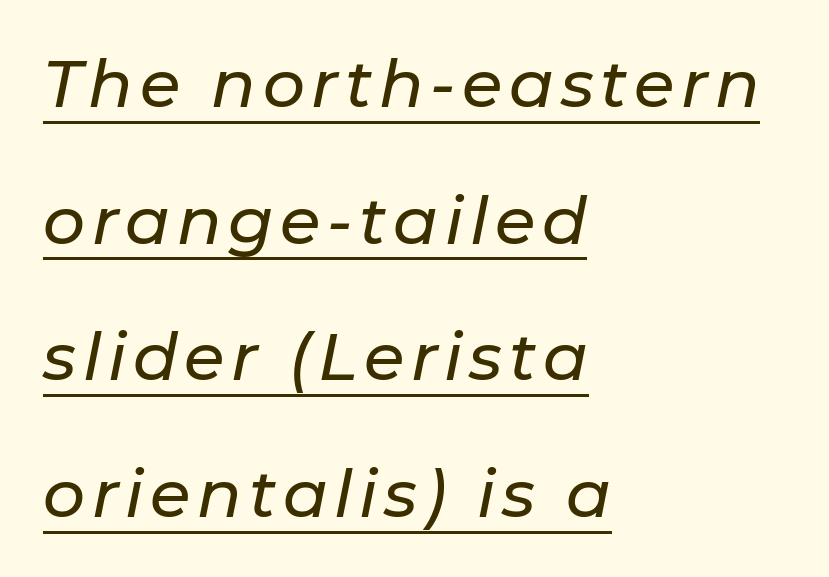
The image shows 66 px text type, italic (leaning right); set left-aligned, loose line spacing (2.07x), underlined; low stroke contrast and a medium x-height.
